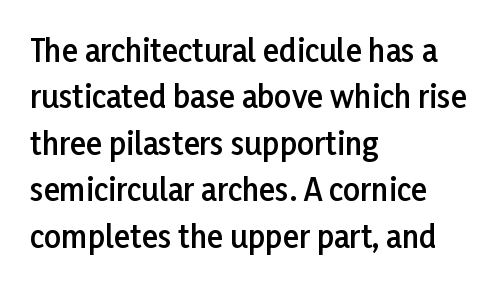
Nothing unusual about the tracking: characters are spaced as the font intends. Type without underlining. Horizontal alignment here is leftward, the default for most running prose. Serif or sans? Sans — the stroke terminals are bare.
